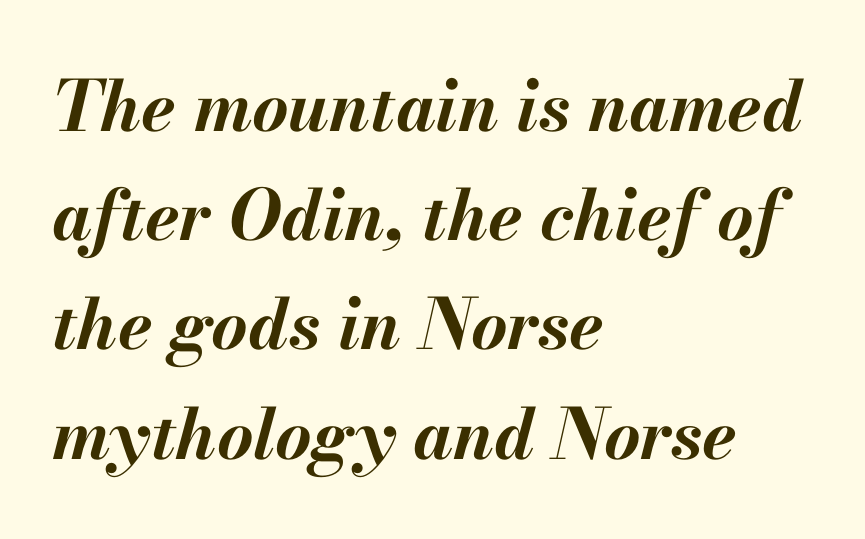
{"italic": "yes", "lean": "right", "slant_degrees": 13, "bold": "yes", "weight": "bold", "width": "normal", "stroke_contrast": "medium", "x_height": "small", "monospaced": "no", "underline": "no", "align": "left", "line_spacing": "normal", "line_spacing_ratio": 1.56, "letter_spacing": "normal", "letter_spacing_em": 0.0, "glyph_px": 70}
